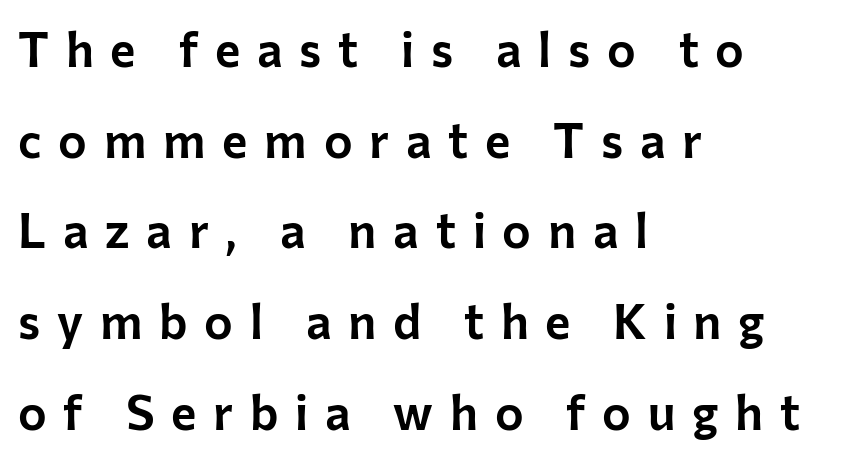
{"serif": "no", "italic": "no", "width": "normal", "stroke_contrast": "low", "x_height": "medium", "monospaced": "no", "underline": "no", "align": "left", "line_spacing_ratio": 1.89, "letter_spacing": "wide", "letter_spacing_em": 0.35, "glyph_px": 48}
